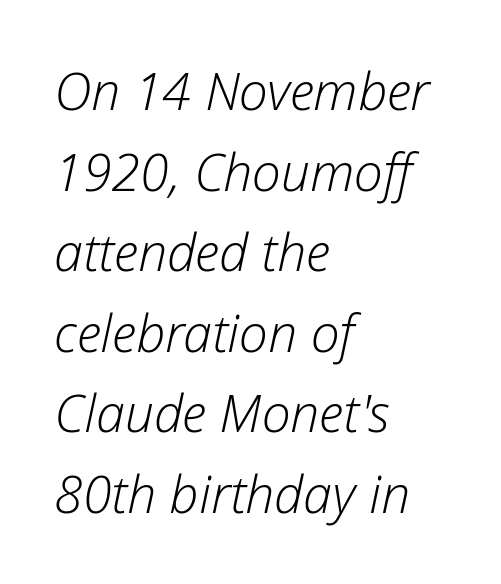
The space between consecutive lines is moderate. In CSS terms this would be text-align: left. Unbolded letterforms with no extra heft. Spacing verdict: proportional, widths tailored to each character. The passage shown leans; its letterforms are oblique.
